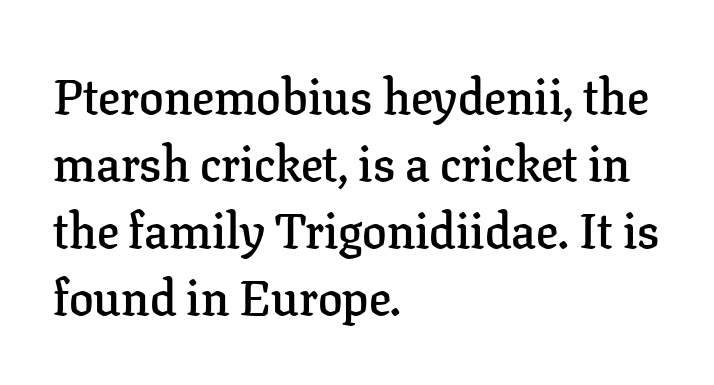
The image shows 49 px semibold serif type, upright; set left-aligned, normal line spacing (1.37x), normal letter spacing, not underlined; low stroke contrast and a medium x-height.
